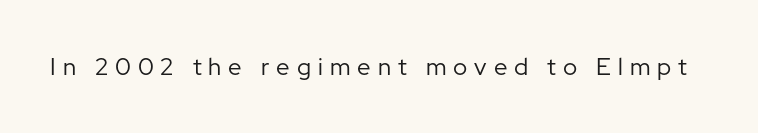
Designer's note — italics off, roman on. Loose tracking; the words dissolve into strings of separated letters. Check the space under the baseline: it is left empty. On a weight scale, this lands at 450 or below.
